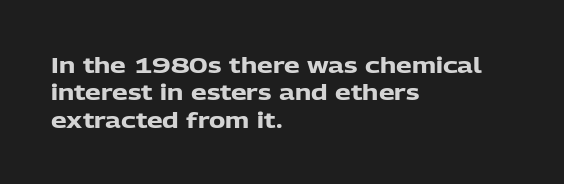
The image shows 22 px bold type, upright; set left-aligned, normal line spacing (1.25x), normal letter spacing, not underlined.
